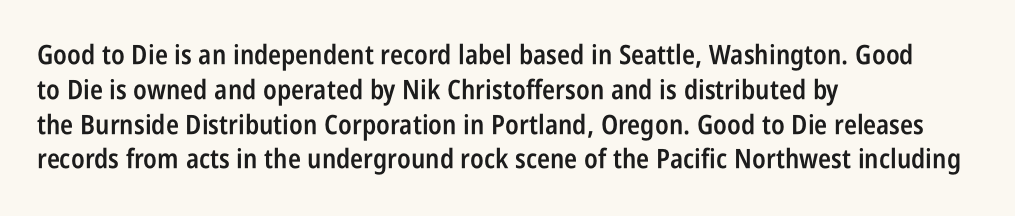
Q: Is the text bold? A: Semi-bold.
Q: Is the text italic (slanted)? A: No, it is upright.
Q: Is the text underlined? A: No.
Q: How is the paragraph aligned? A: Left-aligned.
Q: Is the spacing between letters normal or unusually wide? A: Normal.
Q: Is the spacing between lines tight, normal or loose? A: Normal.
